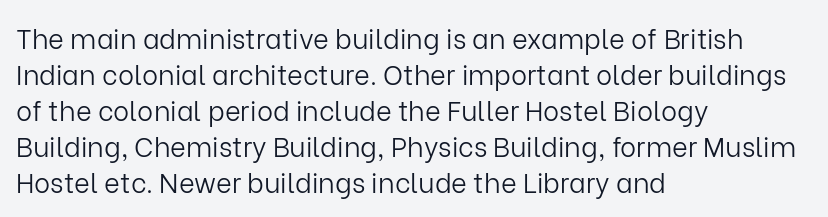
A clean baseline with only descenders dipping below it. The letters stand upright; this is a roman face. The letterforms sit shoulder to shoulder at normal distance. The compositor pushed each line to the left boundary.
